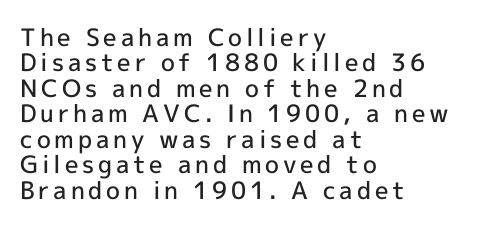
Q: Is the text bold? A: Semi-bold.
Q: Is the text italic (slanted)? A: No, it is upright.
Q: Is the text underlined? A: No.
Q: How is the paragraph aligned? A: Left-aligned.
Q: Is the spacing between lines tight, normal or loose? A: Tight.
